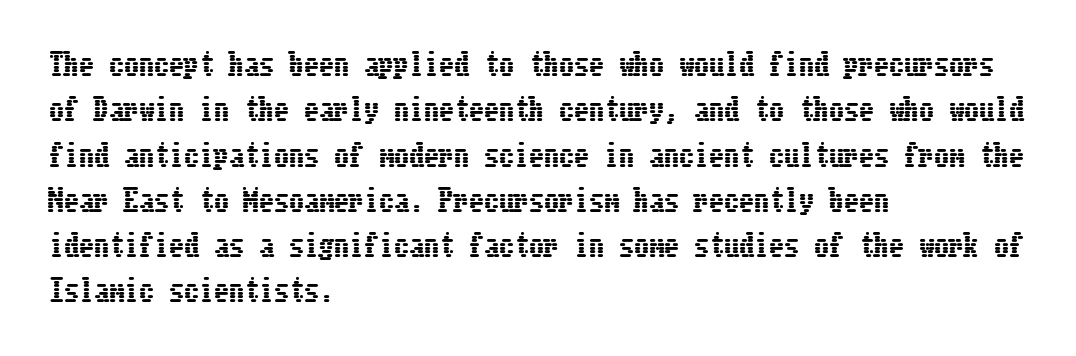
{"italic": "no", "width": "condensed", "stroke_contrast": "low", "x_height": "medium", "underline": "no", "align": "left", "line_spacing": "normal", "line_spacing_ratio": 1.51, "letter_spacing": "normal", "letter_spacing_em": 0.0, "glyph_px": 30}
